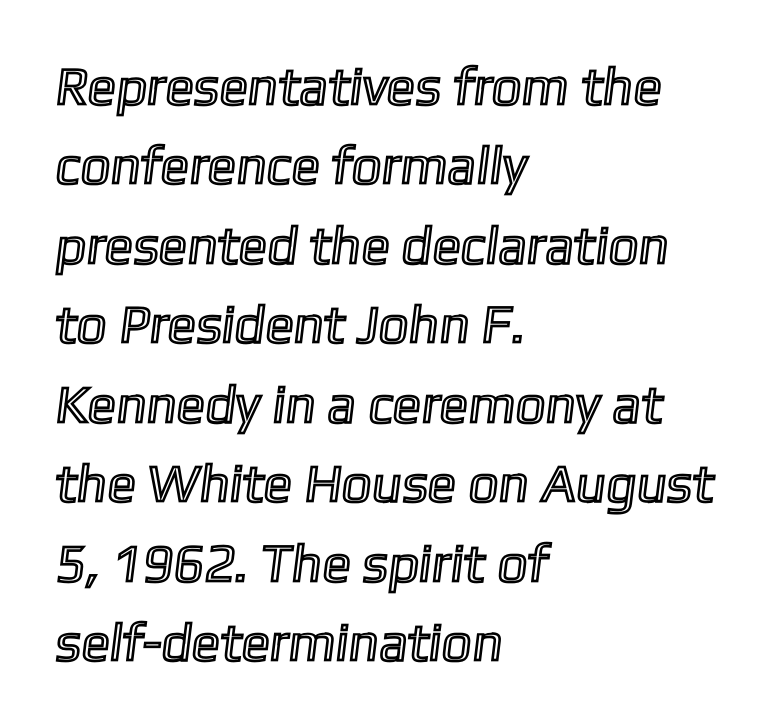
Q: Is the text underlined? A: No.
Q: How is the paragraph aligned? A: Left-aligned.
Q: Is the spacing between letters normal or unusually wide? A: Normal.
Q: Is the spacing between lines tight, normal or loose? A: Normal.
Q: Width (condensed, normal, or wide)? A: Normal.
Q: x-height? A: Medium.
Q: Monospaced? A: No.
